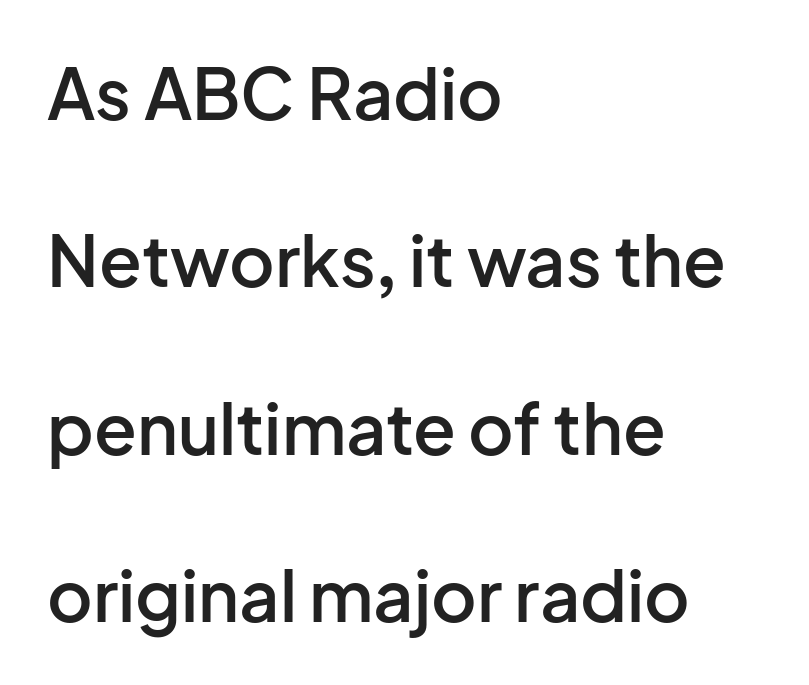
The image shows 70 px semibold sans-serif type, upright; set left-aligned, loose line spacing (2.39x), normal letter spacing, not underlined; low stroke contrast and a medium x-height.
